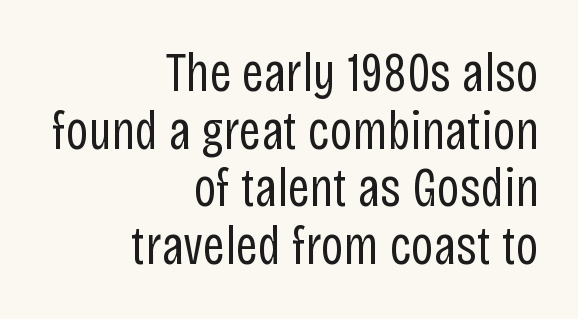
Q: Is the text bold? A: No.
Q: Is the text italic (slanted)? A: No, it is upright.
Q: Is the typeface a serif or a sans-serif typeface? A: Sans-serif.
Q: Is the text underlined? A: No.
Q: How is the paragraph aligned? A: Right-aligned.
Q: Is the spacing between letters normal or unusually wide? A: Normal.
Q: Is the spacing between lines tight, normal or loose? A: Tight.
Q: Width (condensed, normal, or wide)? A: Condensed.
Q: Stroke contrast? A: Low.
Q: x-height? A: Large.
Q: Monospaced? A: No.
